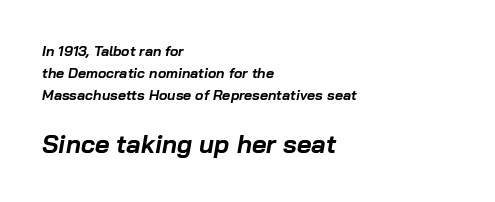
The image shows 25 px bold type, italic (leaning right); set left-aligned, normal line spacing (1.57x), normal letter spacing, not underlined; the second (bottom) block is 1.79x larger.
